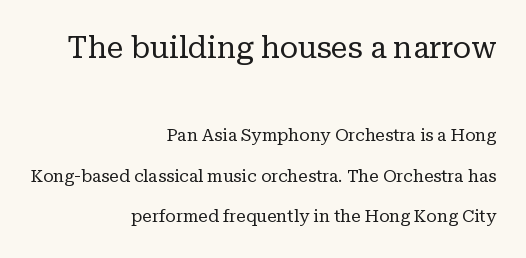
{"serif": "yes", "italic": "no", "bold": "no", "weight": "regular", "width": "normal", "stroke_contrast": "low", "x_height": "medium", "monospaced": "no", "underline": "no", "align": "right", "line_spacing": "loose", "line_spacing_ratio": 2.38, "letter_spacing": "normal", "letter_spacing_em": 0.0, "larger_block": "first", "size_ratio": 1.76, "glyph_px": 30}
